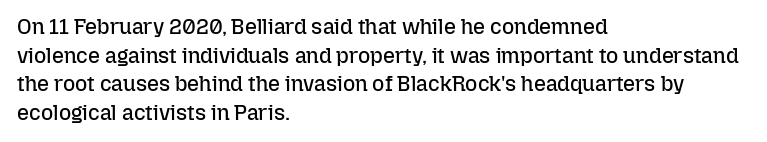
Q: Is the text bold? A: No.
Q: Is the text italic (slanted)? A: No, it is upright.
Q: Is the text underlined? A: No.
Q: How is the paragraph aligned? A: Left-aligned.
Q: Is the spacing between letters normal or unusually wide? A: Normal.
Q: Is the spacing between lines tight, normal or loose? A: Normal.
